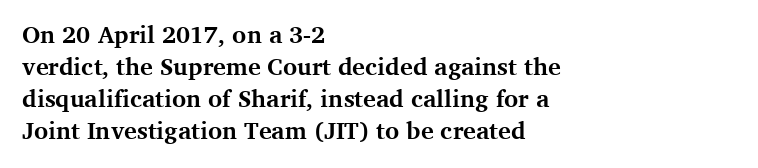
{"italic": "no", "bold": "yes", "underline": "no", "align": "left", "line_spacing": "normal", "line_spacing_ratio": 1.34, "letter_spacing": "normal", "letter_spacing_em": 0.0, "glyph_px": 24}
